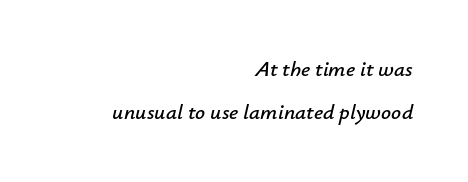
{"italic": "yes", "lean": "right", "slant_degrees": 12, "underline": "no", "align": "right", "line_spacing": "loose", "line_spacing_ratio": 1.97, "letter_spacing": "normal", "letter_spacing_em": 0.0, "glyph_px": 22}
